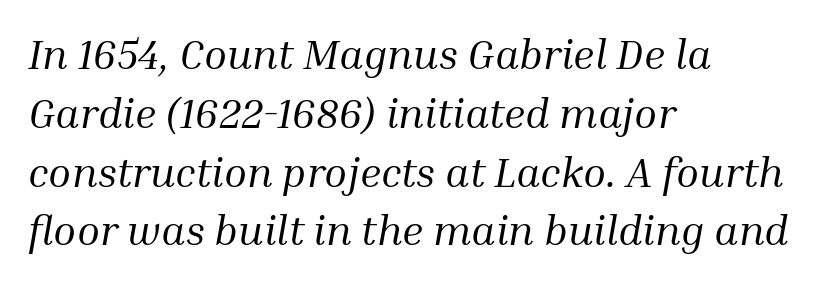
Q: Is the text bold? A: No.
Q: Is the text italic (slanted)? A: Yes, it leans right by about 10 degrees.
Q: Is the typeface a serif or a sans-serif typeface? A: Serif.
Q: Is the text underlined? A: No.
Q: How is the paragraph aligned? A: Left-aligned.
Q: Is the spacing between letters normal or unusually wide? A: Normal.
Q: Is the spacing between lines tight, normal or loose? A: Normal.
Q: Width (condensed, normal, or wide)? A: Normal.
Q: Stroke contrast? A: Medium.
Q: x-height? A: Medium.
Q: Monospaced? A: No.
